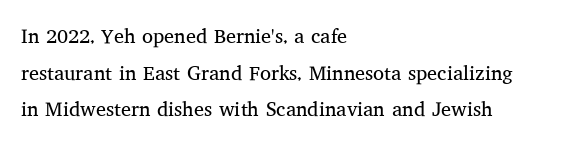
This reads as an unemphasized weight, regular at the heaviest. Spacing between characters is what you'd get straight out of the box. Nobody drew a line under any word here. Posture: straight, roman, zero tilt. Alignment: flush left.
